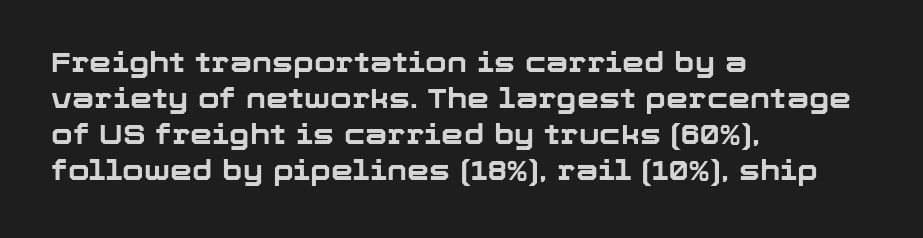
Q: Is the text bold? A: Yes.
Q: Is the text italic (slanted)? A: No, it is upright.
Q: Is the typeface a serif or a sans-serif typeface? A: Sans-serif.
Q: Is the text underlined? A: No.
Q: How is the paragraph aligned? A: Left-aligned.
Q: Is the spacing between letters normal or unusually wide? A: Normal.
Q: Is the spacing between lines tight, normal or loose? A: Normal.
Q: Width (condensed, normal, or wide)? A: Normal.
Q: Stroke contrast? A: Low.
Q: x-height? A: Medium.
Q: Monospaced? A: No.
